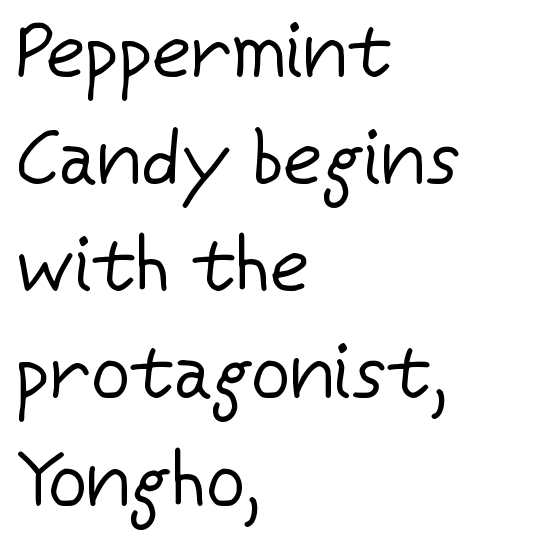
Q: Is the text bold? A: No.
Q: Is the text italic (slanted)? A: No, it is upright.
Q: Is the typeface a serif or a sans-serif typeface? A: Sans-serif.
Q: Is the text underlined? A: No.
Q: How is the paragraph aligned? A: Left-aligned.
Q: Is the spacing between letters normal or unusually wide? A: Normal.
Q: Is the spacing between lines tight, normal or loose? A: Normal.
Q: Width (condensed, normal, or wide)? A: Normal.
Q: Stroke contrast? A: Low.
Q: x-height? A: Medium.
Q: Monospaced? A: No.
